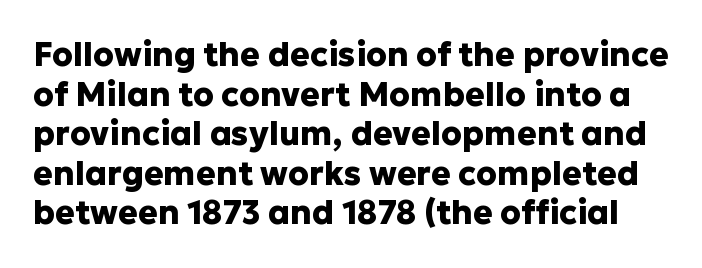
{"serif": "no", "italic": "no", "bold": "yes", "weight": "heavy", "width": "normal", "stroke_contrast": "low", "x_height": "medium", "monospaced": "no", "underline": "no", "line_spacing_ratio": 1.2, "letter_spacing": "normal", "letter_spacing_em": 0.0, "glyph_px": 33}
